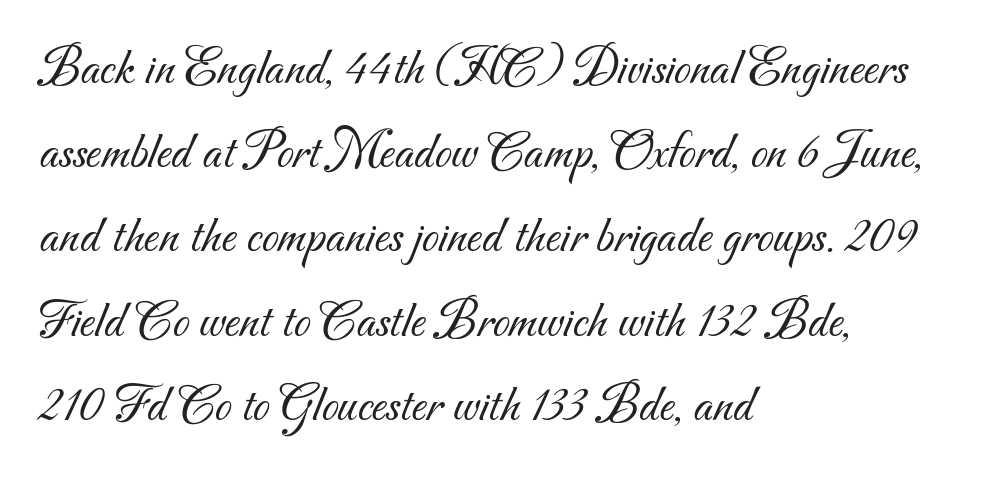
Q: Is the text bold? A: No.
Q: Is the typeface a serif or a sans-serif typeface? A: Sans-serif.
Q: Is the text underlined? A: No.
Q: How is the paragraph aligned? A: Left-aligned.
Q: Is the spacing between letters normal or unusually wide? A: Normal.
Q: Is the spacing between lines tight, normal or loose? A: Normal.
Q: Width (condensed, normal, or wide)? A: Normal.
Q: Stroke contrast? A: Medium.
Q: x-height? A: Small.
Q: Monospaced? A: No.
